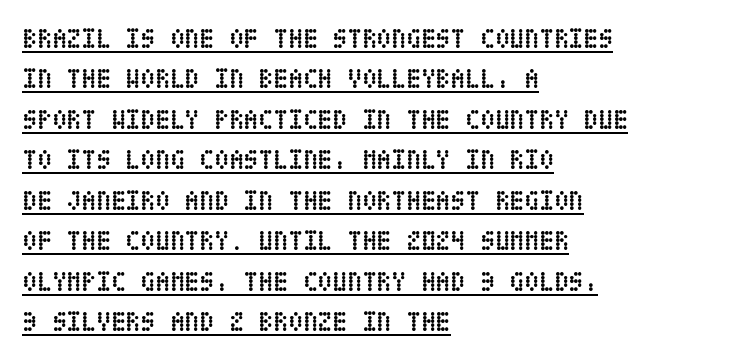
Is there an underline? Yes — a line sits under the letters. Each word holds together tightly as a unit, with standard inter-letter gaps. Caption: multi-line text, flush left, ragged right. These words are printed bold, with thick strokes throughout.
